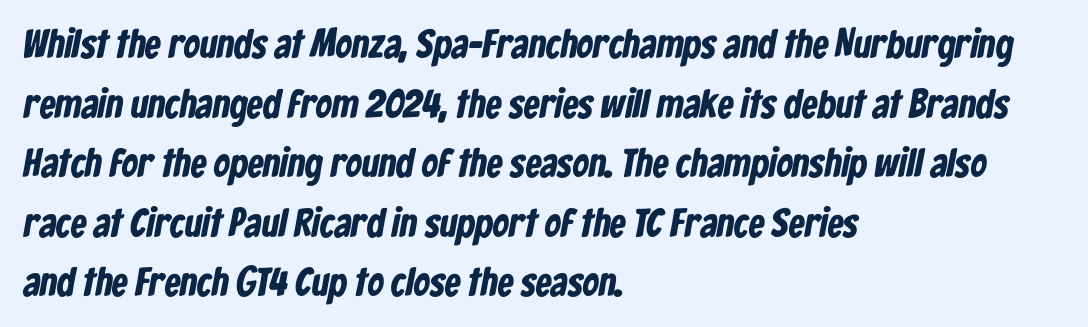
Q: Is the text bold? A: Yes.
Q: Is the typeface a serif or a sans-serif typeface? A: Sans-serif.
Q: Is the text underlined? A: No.
Q: How is the paragraph aligned? A: Left-aligned.
Q: Is the spacing between letters normal or unusually wide? A: Normal.
Q: Is the spacing between lines tight, normal or loose? A: Normal.
Q: Width (condensed, normal, or wide)? A: Condensed.
Q: Stroke contrast? A: Low.
Q: x-height? A: Medium.
Q: Monospaced? A: No.
